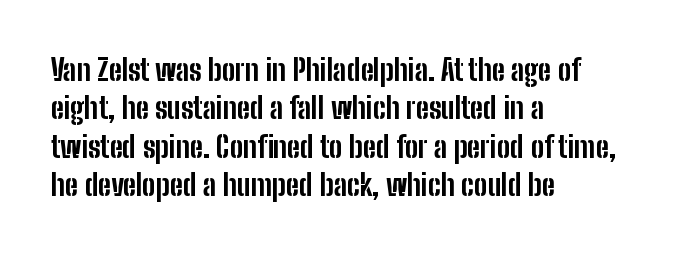
{"serif": "no", "italic": "no", "bold": "yes", "weight": "bold", "width": "condensed", "stroke_contrast": "low", "x_height": "medium", "monospaced": "no", "underline": "no", "align": "left", "line_spacing": "normal", "line_spacing_ratio": 1.28, "letter_spacing": "normal", "letter_spacing_em": 0.0, "glyph_px": 30}
